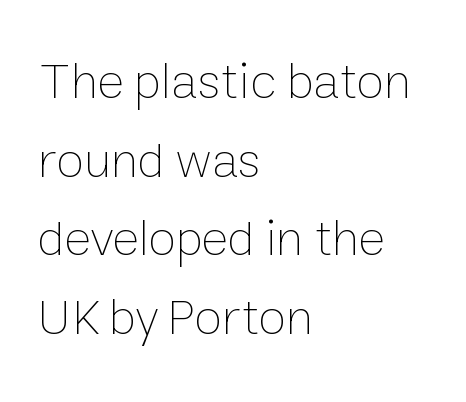
{"italic": "no", "bold": "no", "weight": "thin", "width": "normal", "stroke_contrast": "low", "x_height": "medium", "monospaced": "no", "underline": "no", "align": "left", "line_spacing": "normal", "line_spacing_ratio": 1.54, "letter_spacing": "normal", "letter_spacing_em": 0.0, "glyph_px": 51}
